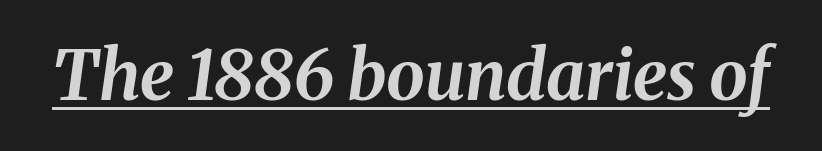
The image shows 69 px bold type, italic (leaning right); set normal letter spacing, underlined; medium stroke contrast and a medium x-height.
